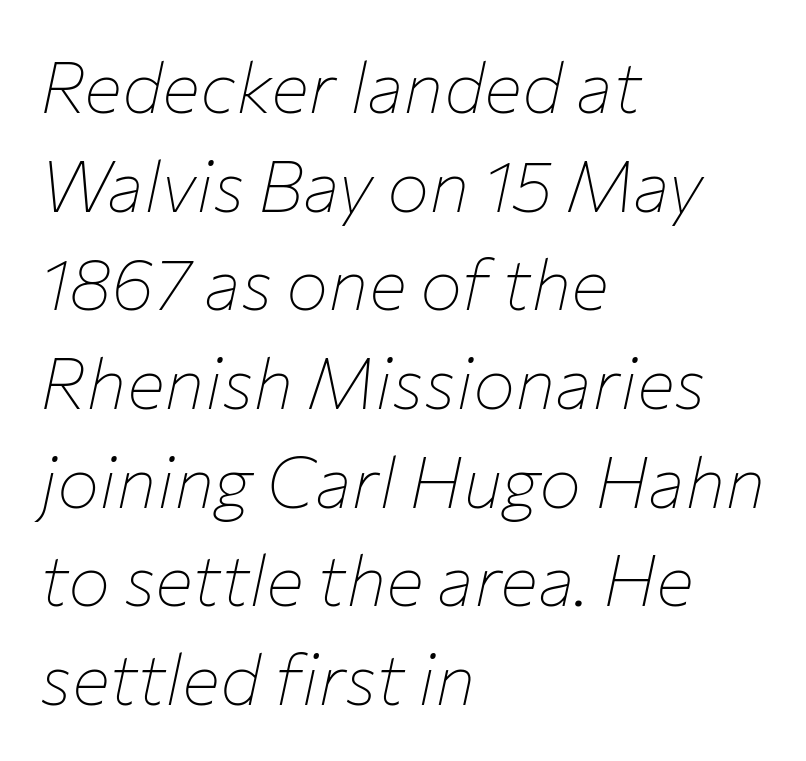
The image shows 71 px thin type, italic (leaning right); set left-aligned, normal line spacing (1.39x), normal letter spacing, not underlined; low stroke contrast and a medium x-height.
